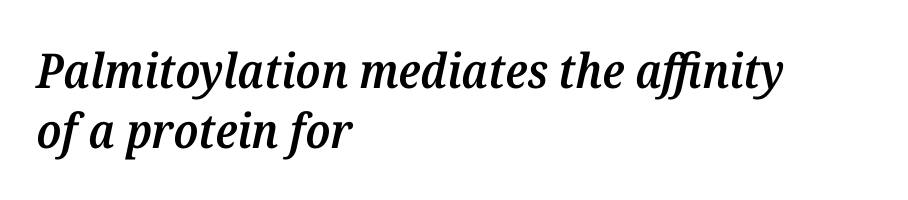
The image shows 48 px semibold serif type, italic (leaning right); set left-aligned, normal line spacing (1.26x), normal letter spacing, not underlined; medium stroke contrast and a medium x-height.
